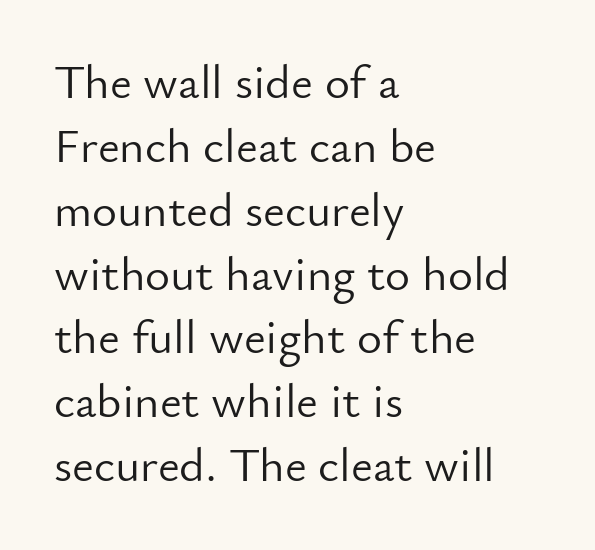
The image shows 48 px light sans-serif type, upright; set left-aligned, normal line spacing (1.33x), normal letter spacing, not underlined; low stroke contrast and a small x-height.
